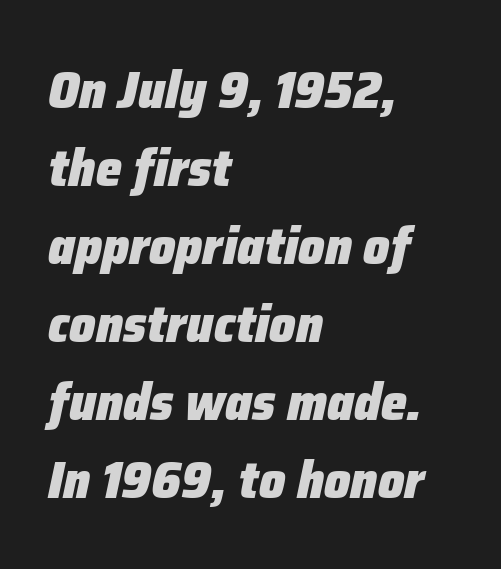
{"italic": "yes", "lean": "right", "slant_degrees": 12, "bold": "yes", "weight": "heavy", "width": "normal", "stroke_contrast": "low", "x_height": "medium", "monospaced": "no", "underline": "no", "align": "left", "line_spacing": "normal", "line_spacing_ratio": 1.5, "letter_spacing": "normal", "letter_spacing_em": 0.0, "glyph_px": 52}
